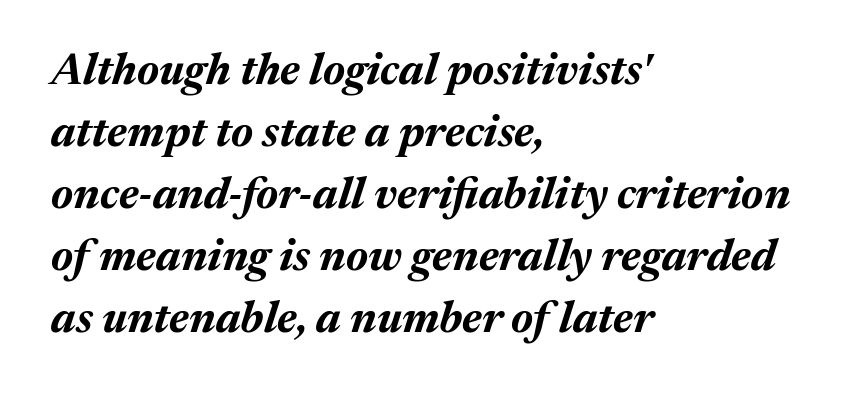
Q: Is the text bold? A: Yes.
Q: Is the text italic (slanted)? A: Yes, it leans right by about 17 degrees.
Q: Is the text underlined? A: No.
Q: How is the paragraph aligned? A: Left-aligned.
Q: Is the spacing between letters normal or unusually wide? A: Normal.
Q: Is the spacing between lines tight, normal or loose? A: Normal.
Q: Width (condensed, normal, or wide)? A: Normal.
Q: Stroke contrast? A: Medium.
Q: x-height? A: Medium.
Q: Monospaced? A: No.
